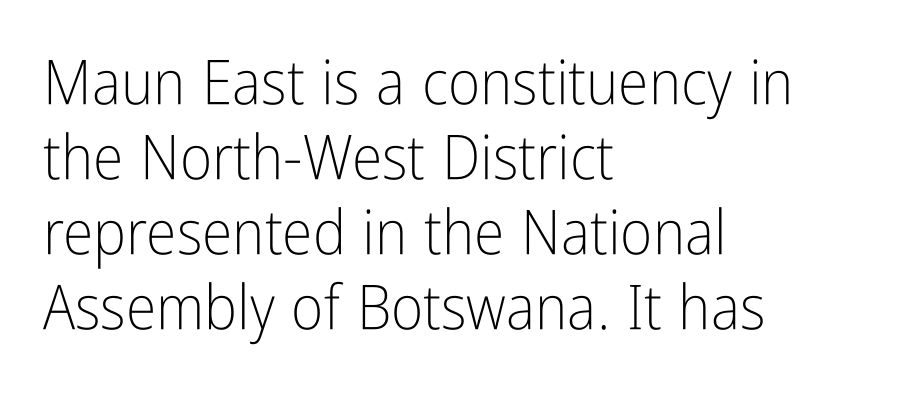
The image shows 62 px light, condensed sans-serif type, upright; set left-aligned, line spacing 1.21x, normal letter spacing, not underlined; low stroke contrast and a medium x-height.
